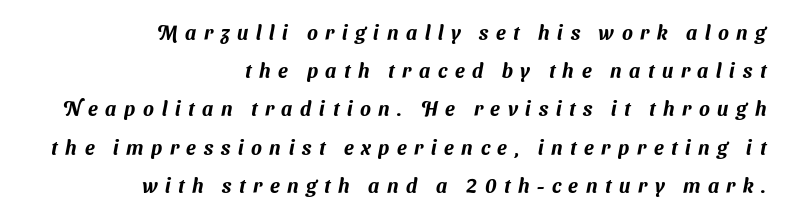
Does the leading feel generous? Absolutely, it's lavish. The compositor pushed each line to the right boundary. Underlining? Definitely not there. Loose tracking; the words dissolve into strings of separated letters.
